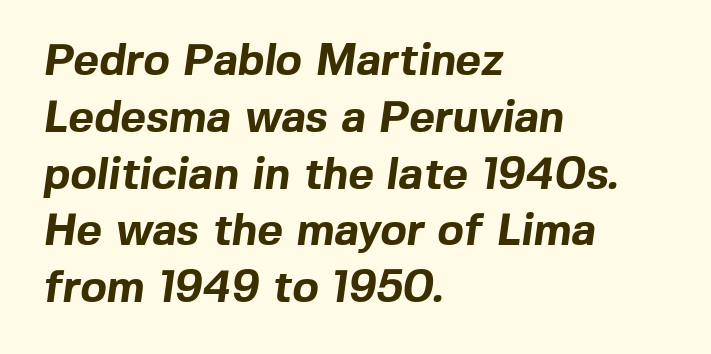
You could not count columns in this text — the font is proportionally spaced. Horizontally, the lines are justified to the leading edge only. Serifs: no, the terminals of the letterforms are clean. In terms of weight, the rendering is a true, heavy bold. No word sits above an underline.
